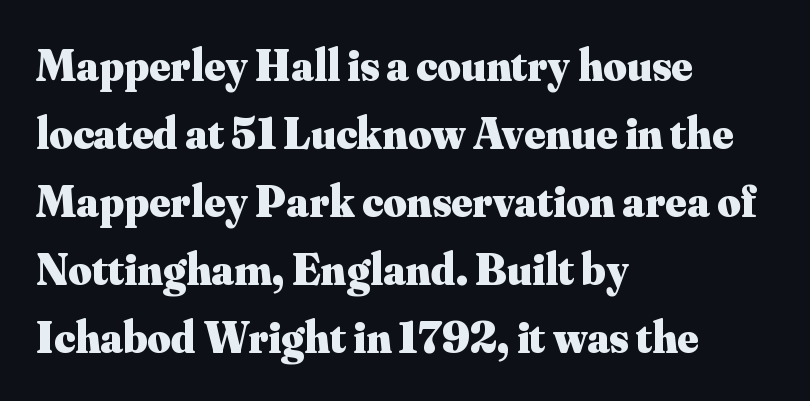
Q: Is the text bold? A: Yes.
Q: Is the text italic (slanted)? A: No, it is upright.
Q: Is the typeface a serif or a sans-serif typeface? A: Serif.
Q: Is the text underlined? A: No.
Q: How is the paragraph aligned? A: Left-aligned.
Q: Is the spacing between letters normal or unusually wide? A: Normal.
Q: Is the spacing between lines tight, normal or loose? A: Normal.
Q: Width (condensed, normal, or wide)? A: Normal.
Q: Stroke contrast? A: Medium.
Q: x-height? A: Small.
Q: Monospaced? A: No.
